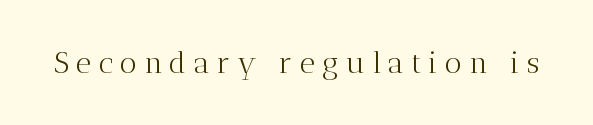
Q: Is the text bold? A: No.
Q: Is the text italic (slanted)? A: No, it is upright.
Q: Is the typeface a serif or a sans-serif typeface? A: Serif.
Q: Is the text underlined? A: No.
Q: Is the spacing between letters normal or unusually wide? A: Unusually wide.
Q: Width (condensed, normal, or wide)? A: Normal.
Q: Stroke contrast? A: Medium.
Q: x-height? A: Medium.
Q: Monospaced? A: No.
